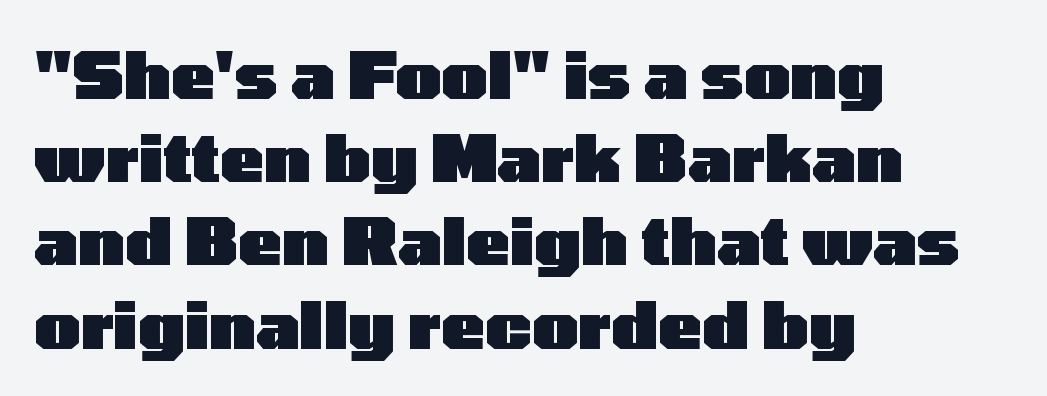
{"serif": "no", "italic": "no", "bold": "yes", "weight": "heavy", "width": "wide", "stroke_contrast": "low", "x_height": "medium", "monospaced": "no", "underline": "no", "align": "left", "line_spacing": "normal", "line_spacing_ratio": 1.28, "letter_spacing": "normal", "letter_spacing_em": 0.0, "glyph_px": 65}
